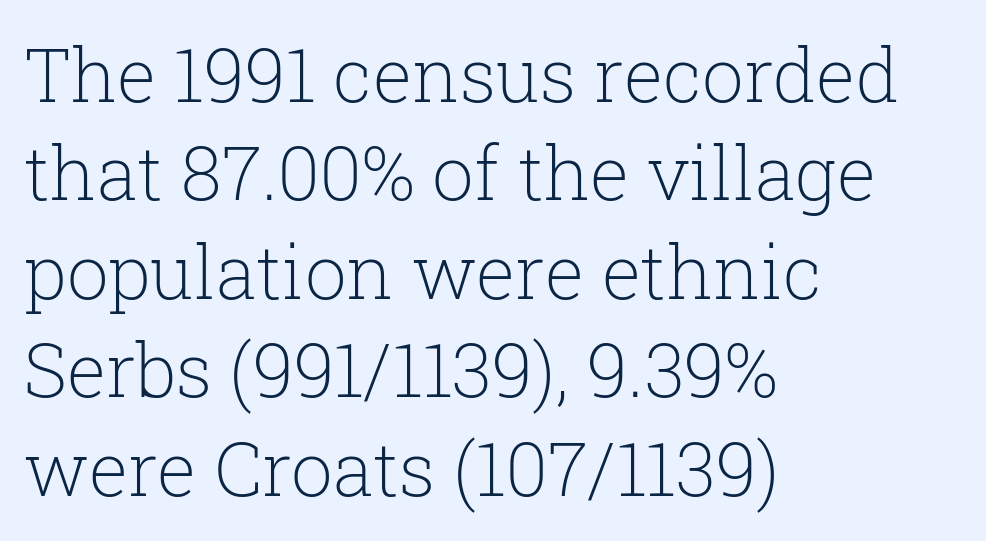
Q: Is the text bold? A: No.
Q: Is the text italic (slanted)? A: No, it is upright.
Q: Is the typeface a serif or a sans-serif typeface? A: Serif.
Q: Is the text underlined? A: No.
Q: How is the paragraph aligned? A: Left-aligned.
Q: Is the spacing between letters normal or unusually wide? A: Normal.
Q: Is the spacing between lines tight, normal or loose? A: Normal.
Q: Width (condensed, normal, or wide)? A: Normal.
Q: Stroke contrast? A: Low.
Q: x-height? A: Medium.
Q: Monospaced? A: No.
